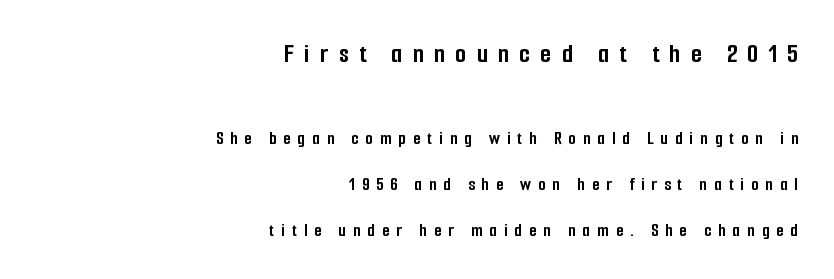
{"serif": "no", "italic": "no", "bold": "yes", "weight": "semibold", "width": "condensed", "stroke_contrast": "low", "x_height": "medium", "monospaced": "no", "underline": "no", "align": "right", "line_spacing": "loose", "line_spacing_ratio": 2.42, "letter_spacing": "wide", "letter_spacing_em": 0.37, "larger_block": "first", "size_ratio": 1.47, "glyph_px": 28}
